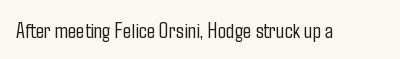
The space directly below the letters is spotless. Quick note: not italic, upright. The line texture is even and compact thanks to regular tracking. These glyphs show unthickened strokes, regular width or finer.
